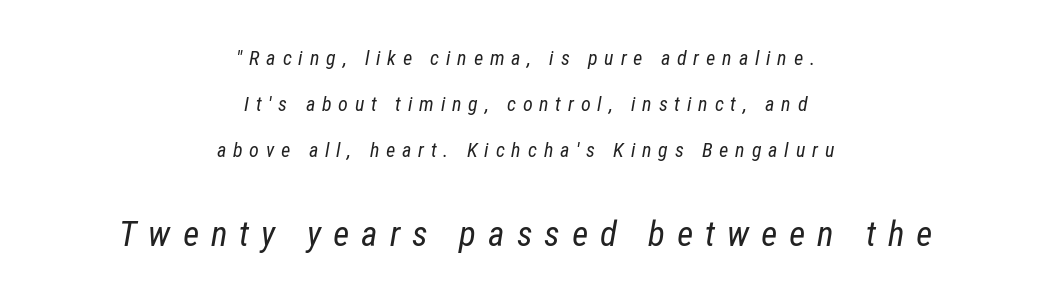
Two sizes are in play, and the larger belongs to the second block. Honestly, the letter spacing is so wide it's the main thing you notice. This block would shrink considerably if given ordinary leading; it's expanded now. The face used here has a pronounced slope to its letters. The area under the type is left untouched. The paragraph has two soft edges and a firm central axis.
